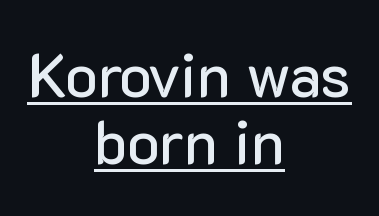
The leading is snug, giving the passage a crowded texture. You could not count columns in this text — the font is proportionally spaced. Looks like someone drew a line under every word here. This sample uses a sans-serif face. Inter-character spacing is left at the font's built-in metrics.
